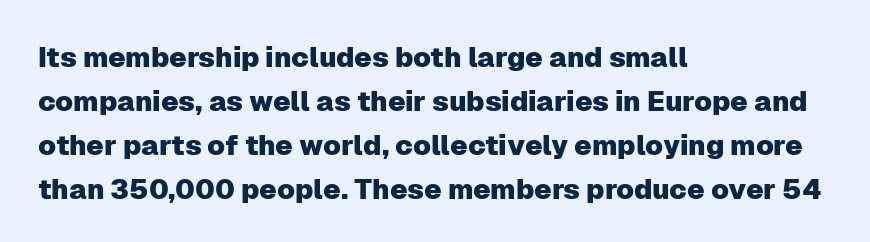
A typesetter would mark this as roman, not italic. The tracking reads as untouched default to a designer's eye. Compared with typical paragraphs, the rows here are spaced about the same. Examine the stroke ends and you'll find no serifs. Plain, unruled lines of type. The ragged edge is on the right, which tells us the setting is flush left.
